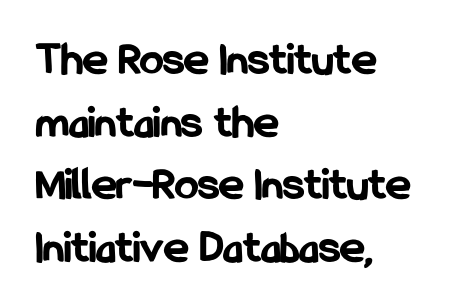
Q: Is the text bold? A: Yes.
Q: Is the text italic (slanted)? A: No, it is upright.
Q: Is the typeface a serif or a sans-serif typeface? A: Sans-serif.
Q: Is the text underlined? A: No.
Q: How is the paragraph aligned? A: Left-aligned.
Q: Is the spacing between letters normal or unusually wide? A: Normal.
Q: Is the spacing between lines tight, normal or loose? A: Normal.
Q: Width (condensed, normal, or wide)? A: Condensed.
Q: Stroke contrast? A: Low.
Q: x-height? A: Medium.
Q: Monospaced? A: No.
